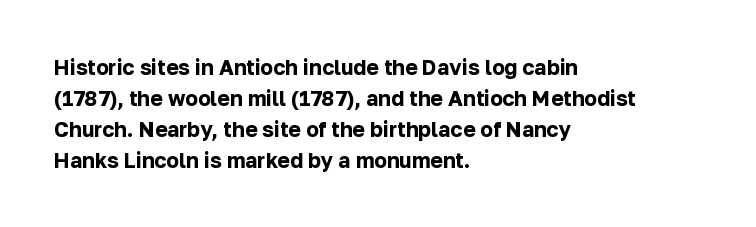
Q: Is the text bold? A: Yes.
Q: Is the text italic (slanted)? A: No, it is upright.
Q: Is the text underlined? A: No.
Q: How is the paragraph aligned? A: Left-aligned.
Q: Is the spacing between letters normal or unusually wide? A: Normal.
Q: Is the spacing between lines tight, normal or loose? A: Normal.
